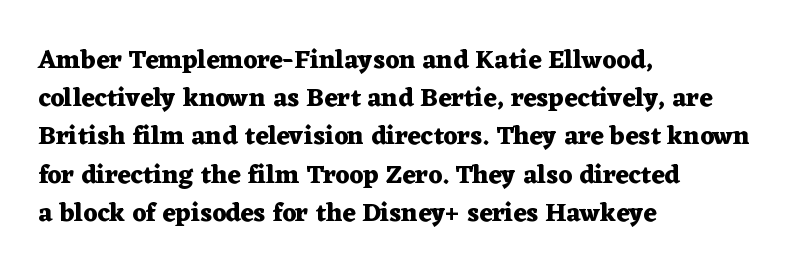
The image shows 26 px bold type, upright; set left-aligned, normal line spacing (1.47x), normal letter spacing, not underlined.
